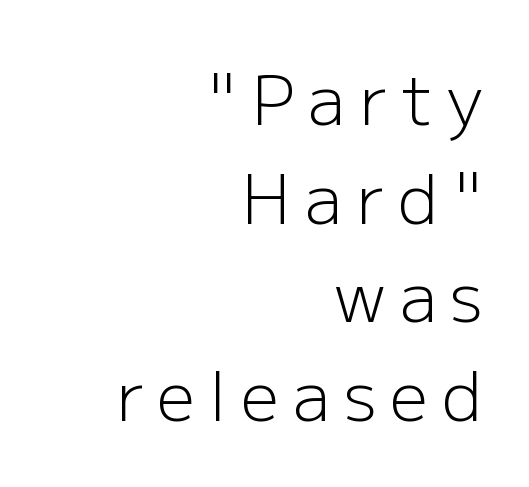
Compared with typical body copy, the letter spacing here is much looser. The type sits square on the baseline with zero lean. The paragraph shown leans on its right margin. The passage shown is not bold in any degree.
